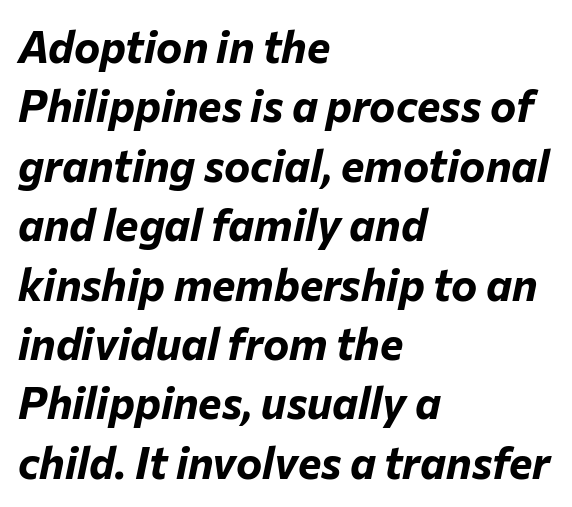
The image shows 44 px bold type, italic (leaning right); set left-aligned, normal line spacing (1.35x), normal letter spacing, not underlined; low stroke contrast and a medium x-height.
